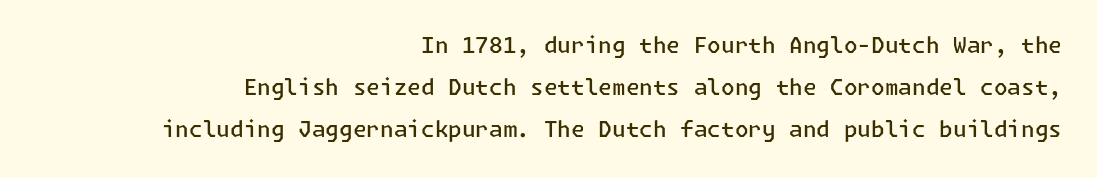
Compared with typical body copy, the letter spacing here is the same. The gap between lines stays unmarked. The paragraph has a hard right edge and a soft left edge. Compared with an ordinary text face, these strokes are moderately heavier — a semibold.
